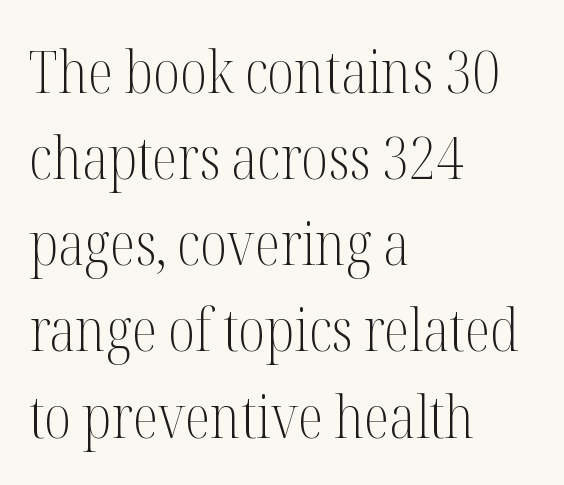
The face used here is rendered with its standard letterfit. The specimen reads as upright at a glance. The passage shown is typed in a proportional face where columns would drift. Typographically, this falls in the serif category.
